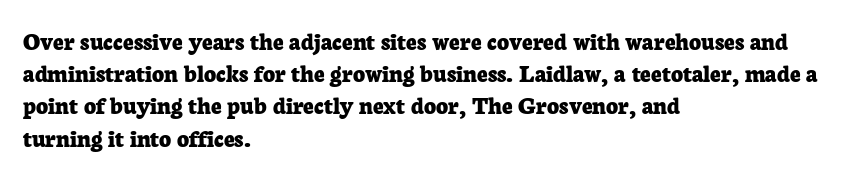
Descenders hang freely into open space. Rendered with straight, roman letterforms. The strokes are fattened all the way to bold. This rendering uses left alignment, leaving the right contour irregular.
